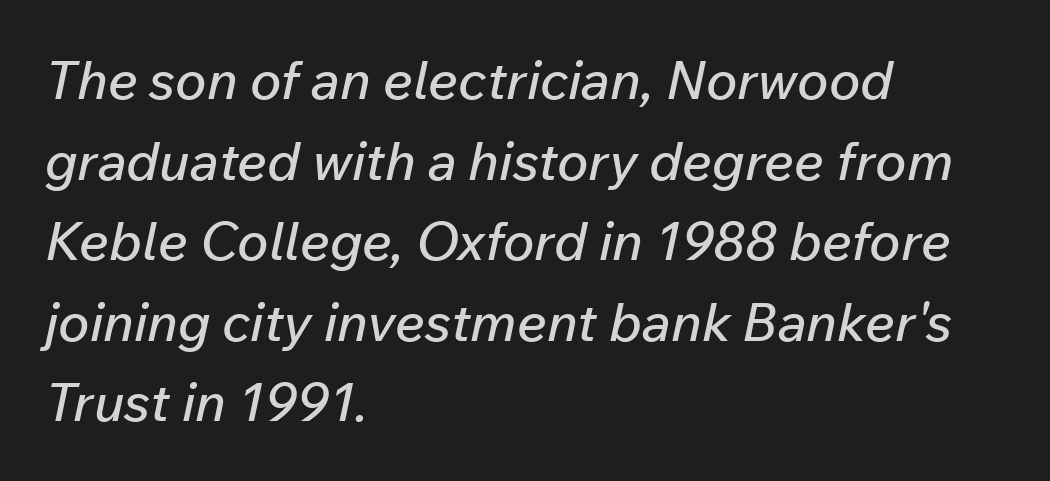
Q: Is the text italic (slanted)? A: Yes, it leans right by about 12 degrees.
Q: Is the text underlined? A: No.
Q: How is the paragraph aligned? A: Left-aligned.
Q: Is the spacing between letters normal or unusually wide? A: Normal.
Q: Is the spacing between lines tight, normal or loose? A: Normal.
Q: Width (condensed, normal, or wide)? A: Normal.
Q: Stroke contrast? A: Low.
Q: x-height? A: Medium.
Q: Monospaced? A: No.
